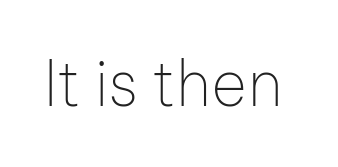
Q: Is the text bold? A: No.
Q: Is the text italic (slanted)? A: No, it is upright.
Q: Is the typeface a serif or a sans-serif typeface? A: Sans-serif.
Q: Is the text underlined? A: No.
Q: Is the spacing between letters normal or unusually wide? A: Normal.
Q: Width (condensed, normal, or wide)? A: Normal.
Q: Stroke contrast? A: Low.
Q: x-height? A: Medium.
Q: Monospaced? A: No.
